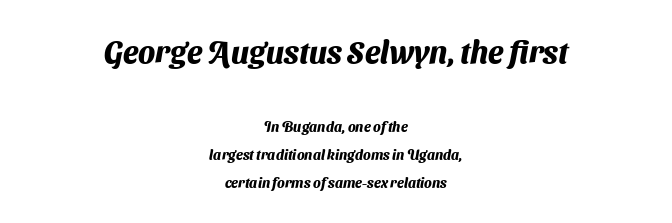
{"serif": "no", "bold": "yes", "weight": "heavy", "width": "normal", "stroke_contrast": "medium", "x_height": "medium", "monospaced": "no", "underline": "no", "align": "center", "line_spacing": "loose", "line_spacing_ratio": 1.99, "letter_spacing": "normal", "letter_spacing_em": 0.0, "larger_block": "first", "size_ratio": 2.21, "glyph_px": 31}
